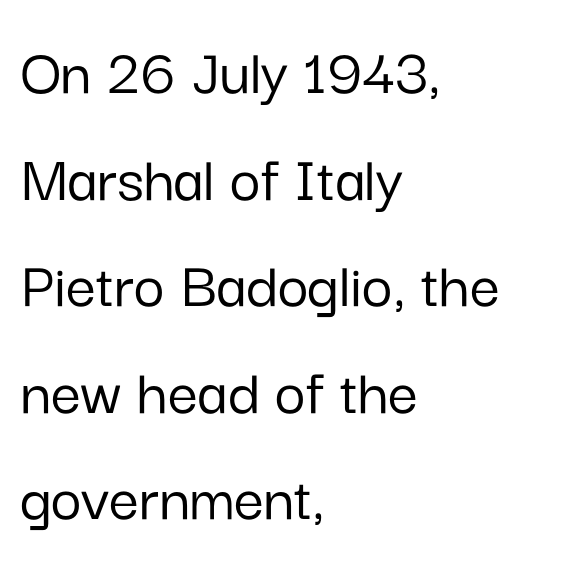
Rows of type keep a routine distance in the vertical direction. Ascenders rise straight up at ninety degrees. Only glyphs here, with clear space below each row. Words appear dense and cohesive because spacing is normal. Here the designer chose a conventional face with non-uniform glyph widths.
